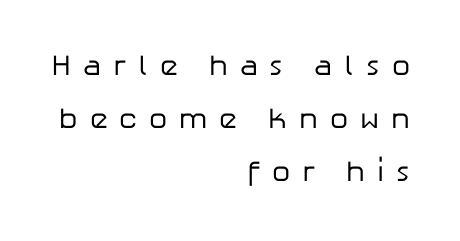
The image shows 29 px regular-weight sans-serif type, upright; set right-aligned, line spacing 1.82x, unusually wide letter spacing (+0.41 em), not underlined; low stroke contrast and a medium x-height.
